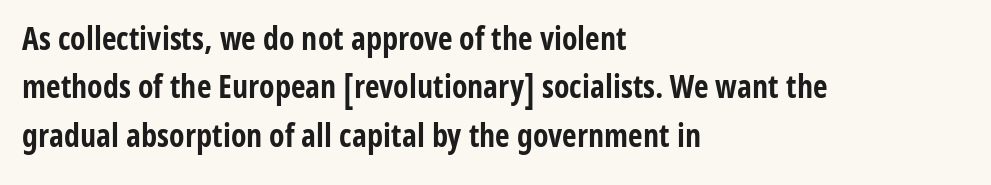
{"serif": "no", "italic": "no", "bold": "yes", "weight": "bold", "width": "condensed", "stroke_contrast": "low", "x_height": "medium", "monospaced": "no", "underline": "no", "align": "left", "line_spacing": "normal", "line_spacing_ratio": 1.51, "letter_spacing": "normal", "letter_spacing_em": 0.0, "glyph_px": 32}
